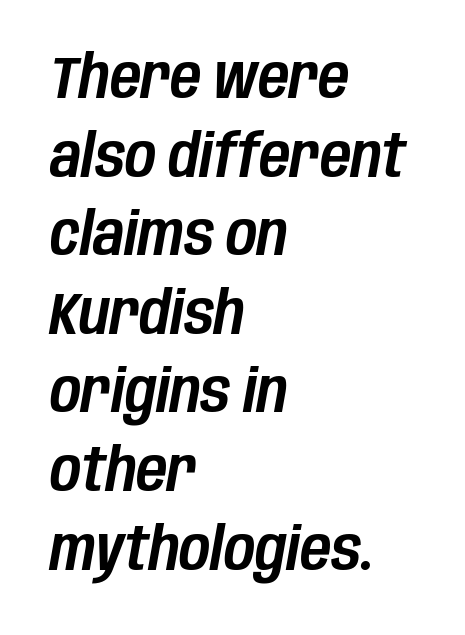
The image shows 60 px condensed type, italic (leaning right); set left-aligned, normal line spacing (1.31x), normal letter spacing, not underlined; low stroke contrast and a large x-height.
